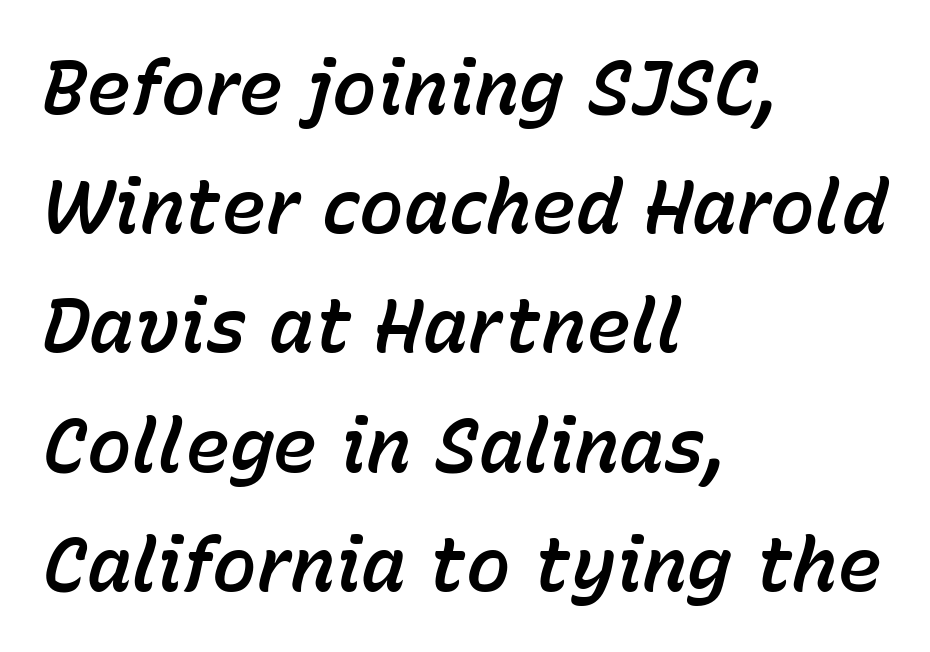
The typesetter chose a ragged-right arrangement here. Whoever set this chose a conventional vertical rhythm. Think of a printed novel: that variable character pitch is what you see here. The space beneath each line is pristine and unruled. These lines were composed using italics.
